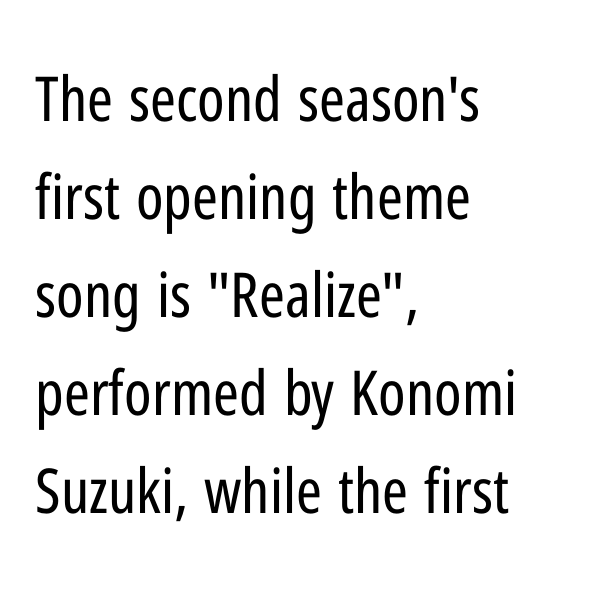
The image shows 62 px regular-weight, condensed sans-serif type, upright; set left-aligned, normal line spacing (1.58x), normal letter spacing, not underlined; low stroke contrast and a medium x-height.
